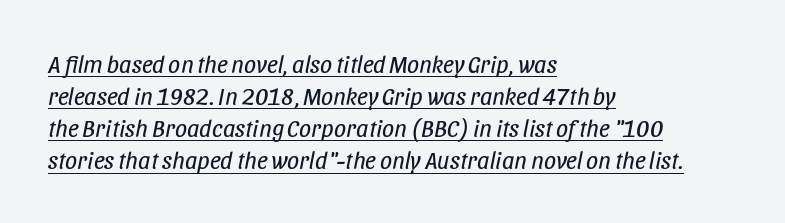
The image shows 24 px text type, italic (leaning right); set left-aligned, normal line spacing (1.34x), normal letter spacing, underlined.
